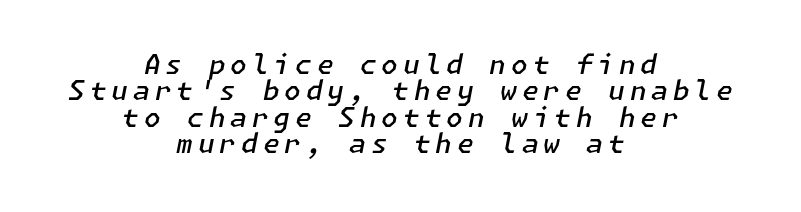
Observe the lean: these are italic letterforms. These lines carry some extra weight — a demibold, not a full bold. Compared with typical paragraphs, the rows here are closer together. Lines of text with bare space underneath. Centered paragraph, ragged on both sides.
